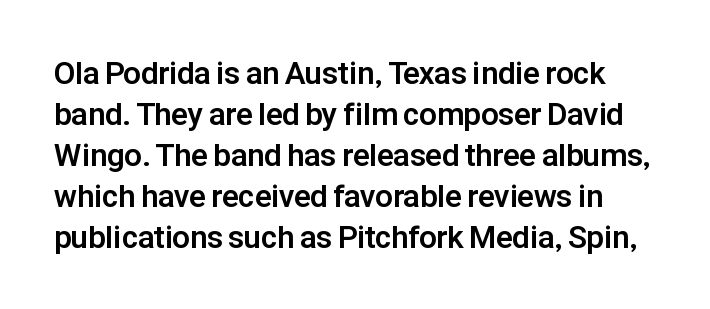
In terms of weight, the rendering is a true, heavy bold. The face used here is a sans, in the tradition of grotesques and geometrics. Posture: upright roman. Nobody touched the tracking dial on this one. Decoration check: the copy has no underline.
